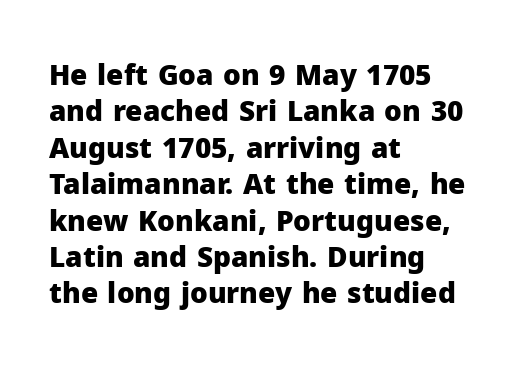
Q: Is the text bold? A: Yes.
Q: Is the text italic (slanted)? A: No, it is upright.
Q: Is the typeface a serif or a sans-serif typeface? A: Sans-serif.
Q: Is the text underlined? A: No.
Q: How is the paragraph aligned? A: Left-aligned.
Q: Is the spacing between letters normal or unusually wide? A: Normal.
Q: Is the spacing between lines tight, normal or loose? A: Normal.
Q: Width (condensed, normal, or wide)? A: Normal.
Q: Stroke contrast? A: Low.
Q: x-height? A: Medium.
Q: Monospaced? A: No.
